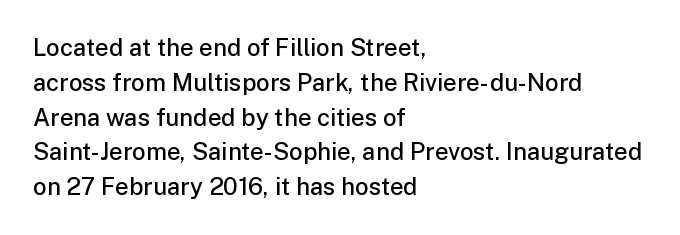
{"italic": "no", "bold": "semi", "underline": "no", "align": "left", "line_spacing": "normal", "line_spacing_ratio": 1.45, "letter_spacing": "normal", "letter_spacing_em": 0.0, "glyph_px": 24}
